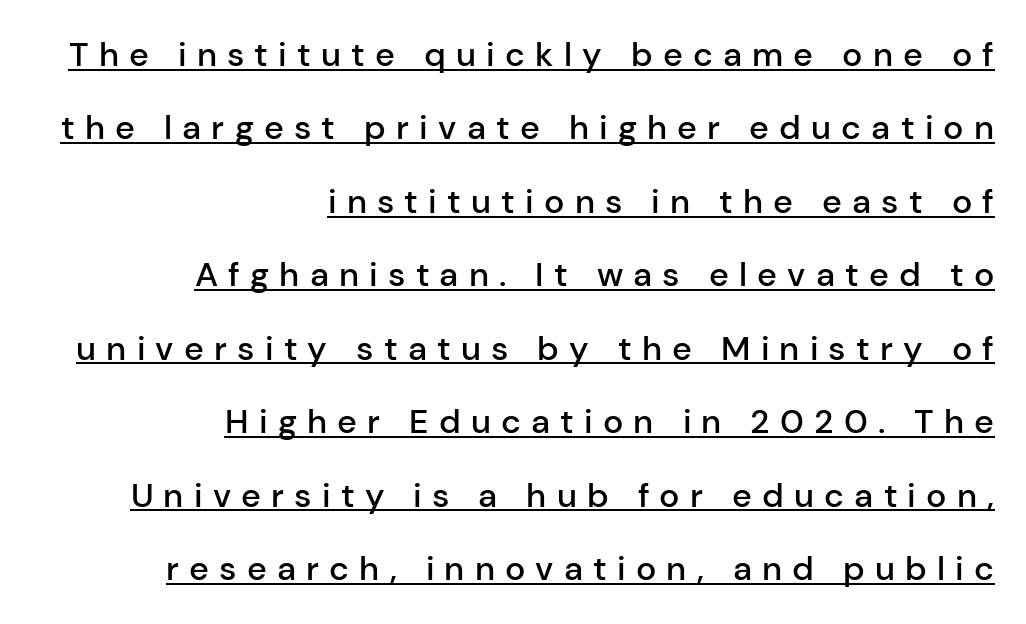
The typesetter chose a ragged-left arrangement here. Inter-character spacing is expanded well beyond the font's built-in metrics. Compared with an ordinary text face, these strokes are moderately heavier — a semibold. Students, observe: this is what heavily led, spacious text looks like. This is sans-serif lettering, the kind often seen on screens and signage.
